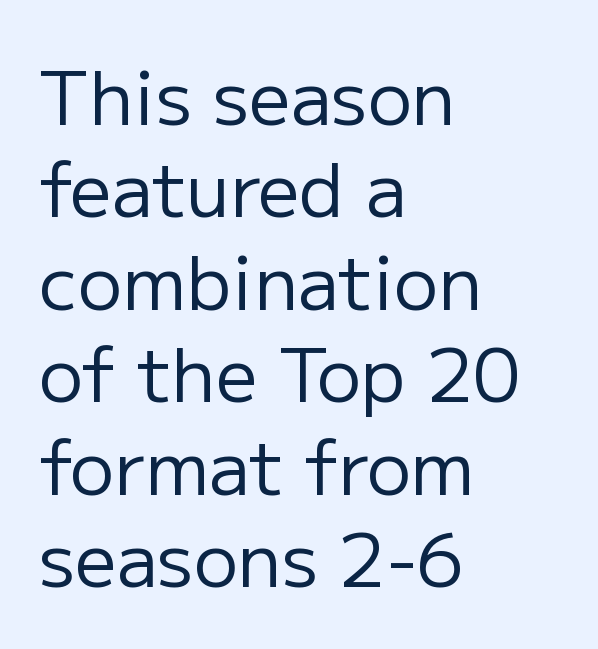
{"serif": "no", "italic": "no", "bold": "no", "weight": "regular", "width": "normal", "stroke_contrast": "low", "x_height": "medium", "monospaced": "no", "underline": "no", "align": "left", "line_spacing": "normal", "line_spacing_ratio": 1.25, "letter_spacing": "normal", "letter_spacing_em": 0.0, "glyph_px": 74}
